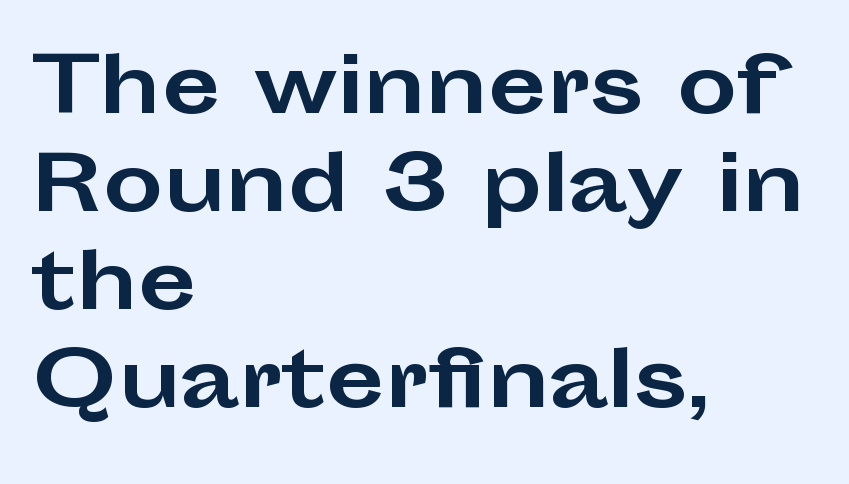
The image shows 76 px bold, wide sans-serif type, upright; set left-aligned, normal line spacing (1.29x), normal letter spacing, not underlined; low stroke contrast and a medium x-height.
